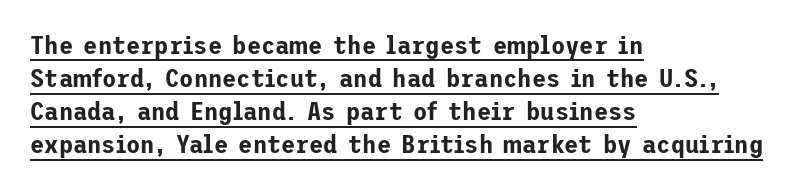
Q: Is the text italic (slanted)? A: No, it is upright.
Q: Is the text underlined? A: Yes.
Q: How is the paragraph aligned? A: Left-aligned.
Q: Is the spacing between letters normal or unusually wide? A: Normal.
Q: Is the spacing between lines tight, normal or loose? A: Normal.
